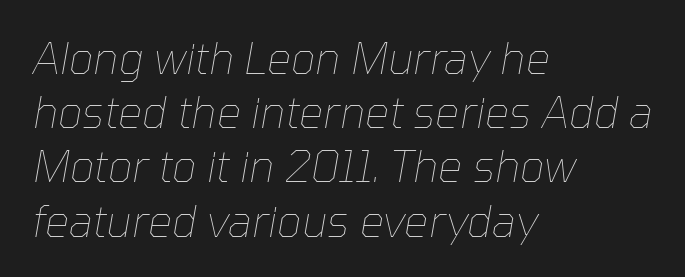
Q: Is the text bold? A: No.
Q: Is the text italic (slanted)? A: Yes, it leans right by about 10 degrees.
Q: Is the text underlined? A: No.
Q: How is the paragraph aligned? A: Left-aligned.
Q: Is the spacing between letters normal or unusually wide? A: Normal.
Q: Is the spacing between lines tight, normal or loose? A: Normal.
Q: Width (condensed, normal, or wide)? A: Normal.
Q: Stroke contrast? A: Low.
Q: x-height? A: Medium.
Q: Monospaced? A: No.
